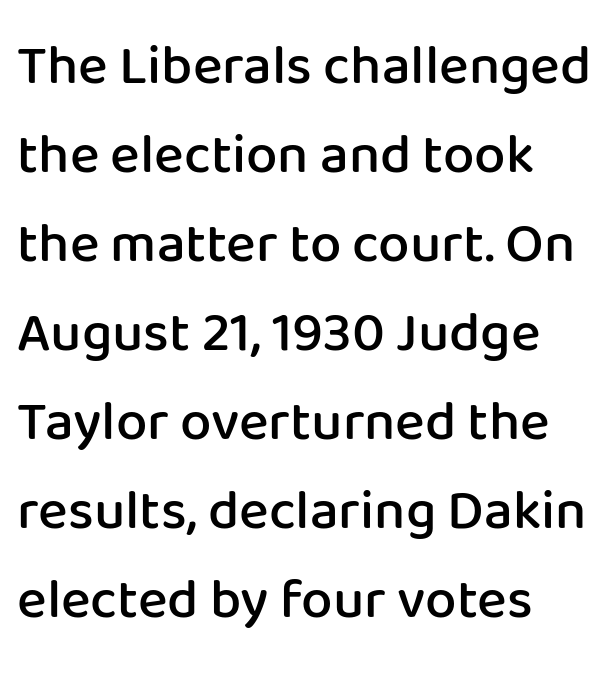
Compared with an ordinary text face, these strokes are moderately heavier — a semibold. The typesetter chose a ragged-right arrangement here. Tall strokes in this sample are plumb rather than angled. I'd call this a sans setting — the letters go barefoot. These lines sit exactly where default settings would place them. The passage shown is typed in a proportional face where columns would drift.
